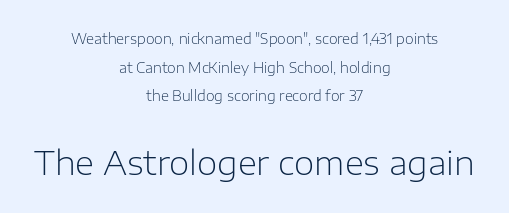
Q: Is the text bold? A: No.
Q: Is the text italic (slanted)? A: No, it is upright.
Q: Is the typeface a serif or a sans-serif typeface? A: Sans-serif.
Q: Is the text underlined? A: No.
Q: How is the paragraph aligned? A: Centered.
Q: Is the spacing between letters normal or unusually wide? A: Normal.
Q: Is the spacing between lines tight, normal or loose? A: Loose.
Q: Which block of text is set in a larger size, the first (top) or the second (bottom)? A: The second (bottom) one.
Q: Width (condensed, normal, or wide)? A: Normal.
Q: Stroke contrast? A: Low.
Q: x-height? A: Medium.
Q: Monospaced? A: No.
